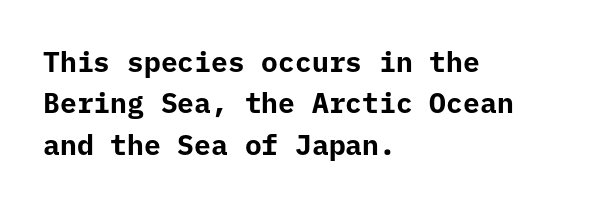
The image shows 28 px bold sans-serif type, upright, monospaced; set left-aligned, normal line spacing (1.48x), normal letter spacing, not underlined; low stroke contrast and a medium x-height.
